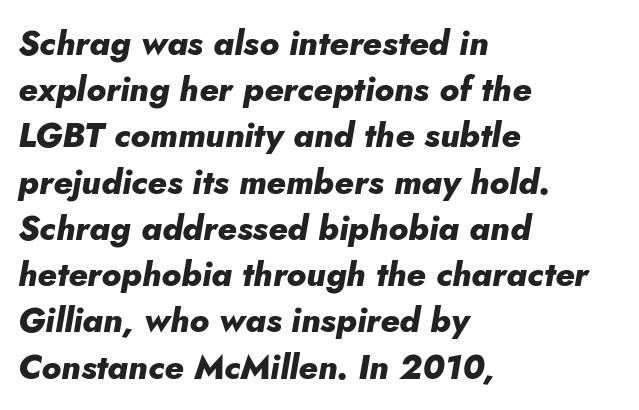
{"italic": "yes", "lean": "right", "slant_degrees": 5, "bold": "yes", "weight": "heavy", "width": "normal", "stroke_contrast": "low", "x_height": "small", "monospaced": "no", "underline": "no", "align": "left", "line_spacing": "normal", "line_spacing_ratio": 1.36, "letter_spacing": "normal", "letter_spacing_em": 0.0, "glyph_px": 34}
